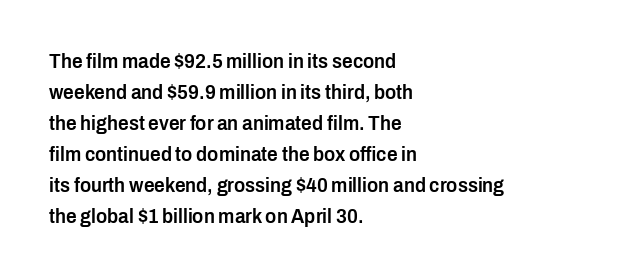
The image shows 21 px text type, upright; set left-aligned, normal line spacing (1.48x), normal letter spacing, not underlined.
